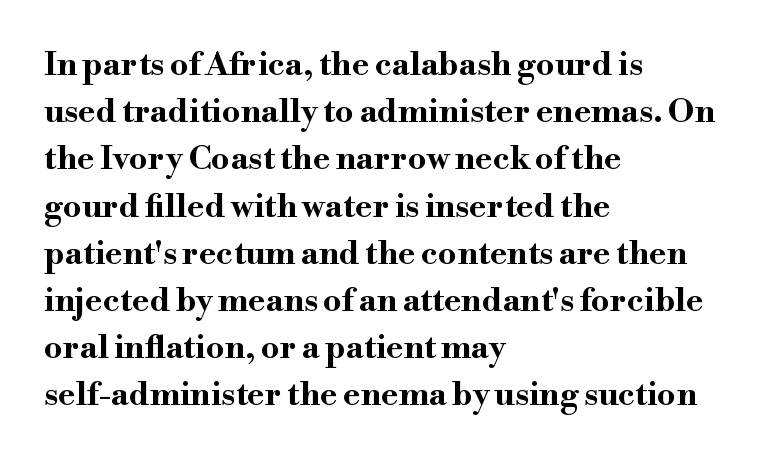
A clean baseline with only descenders dipping below it. Notice how descenders clear the ascenders below comfortably — that's standard leading. Does the copy run flush right? No — it runs flush left. Students, this is bold: see how much ink each stroke carries. A typesetter would call this proportional, since set widths differ per character.
